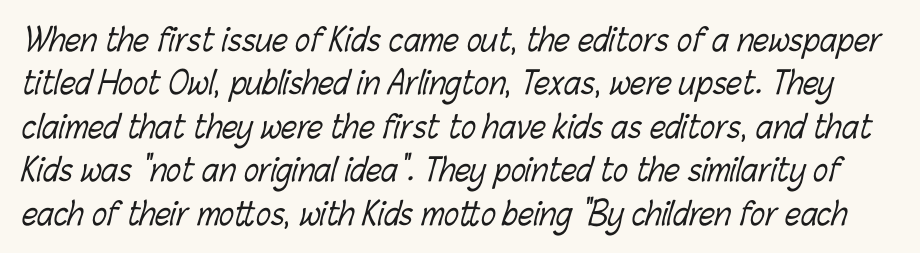
The face looks like a standard text weight, possibly lighter. A normal amount of white space separates one row of letters from the next. A clean baseline with only descenders dipping below it. This sample uses plain, unmodified letter spacing. Here the designer chose a conventional face with non-uniform glyph widths.
